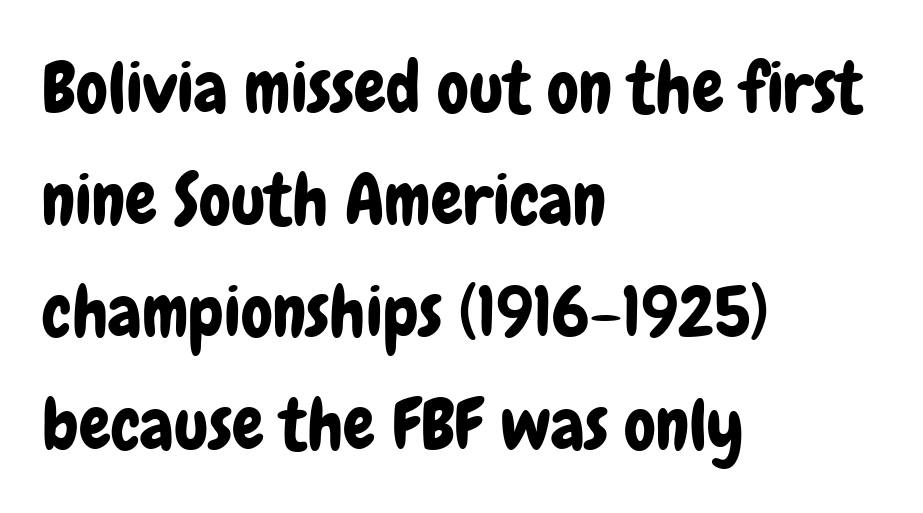
The image shows 71 px condensed sans-serif type, upright; set left-aligned, normal line spacing (1.58x), normal letter spacing, not underlined; low stroke contrast and a medium x-height.
